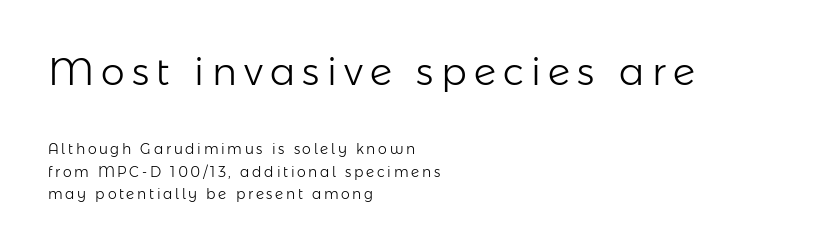
Q: Is the text bold? A: No.
Q: Is the text italic (slanted)? A: No, it is upright.
Q: Is the typeface a serif or a sans-serif typeface? A: Sans-serif.
Q: Is the text underlined? A: No.
Q: How is the paragraph aligned? A: Left-aligned.
Q: Is the spacing between lines tight, normal or loose? A: Normal.
Q: Which block of text is set in a larger size, the first (top) or the second (bottom)? A: The first (top) one.
Q: Width (condensed, normal, or wide)? A: Normal.
Q: Stroke contrast? A: Low.
Q: x-height? A: Medium.
Q: Monospaced? A: No.
